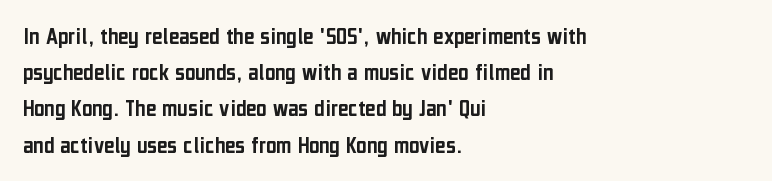
This sample keeps an unexceptional amount of space between lines. Characters follow at the spacing the type designer built in. Leftover space on each line is placed entirely after the last word. Nobody drew a line under any word here. The font's upright variant was chosen for this text.
